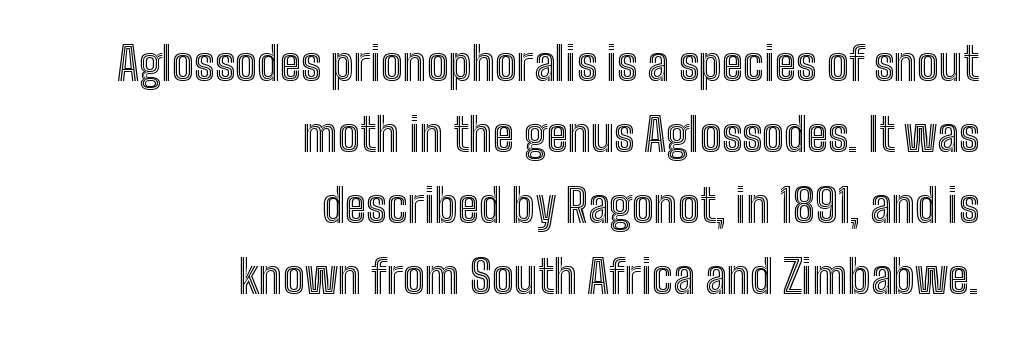
{"italic": "no", "width": "condensed", "x_height": "medium", "monospaced": "no", "underline": "no", "align": "right", "line_spacing": "normal", "line_spacing_ratio": 1.54, "letter_spacing": "normal", "letter_spacing_em": 0.0, "glyph_px": 46}
